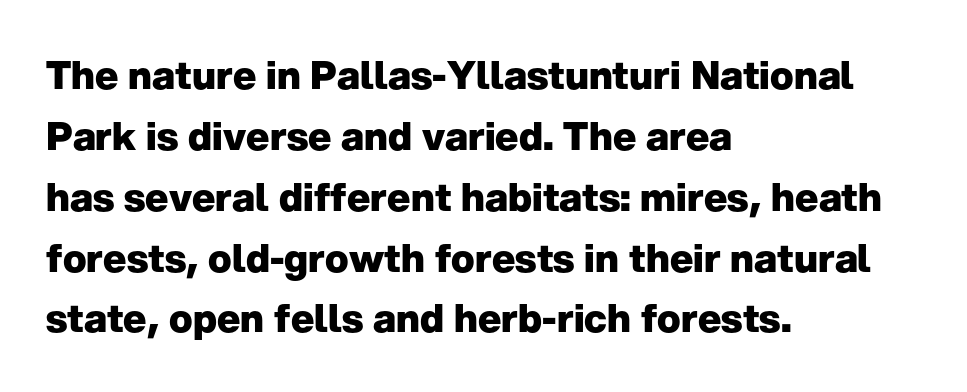
Q: Is the text bold? A: Yes.
Q: Is the text italic (slanted)? A: No, it is upright.
Q: Is the typeface a serif or a sans-serif typeface? A: Sans-serif.
Q: Is the text underlined? A: No.
Q: How is the paragraph aligned? A: Left-aligned.
Q: Is the spacing between letters normal or unusually wide? A: Normal.
Q: Is the spacing between lines tight, normal or loose? A: Normal.
Q: Width (condensed, normal, or wide)? A: Normal.
Q: Stroke contrast? A: Low.
Q: x-height? A: Medium.
Q: Monospaced? A: No.
